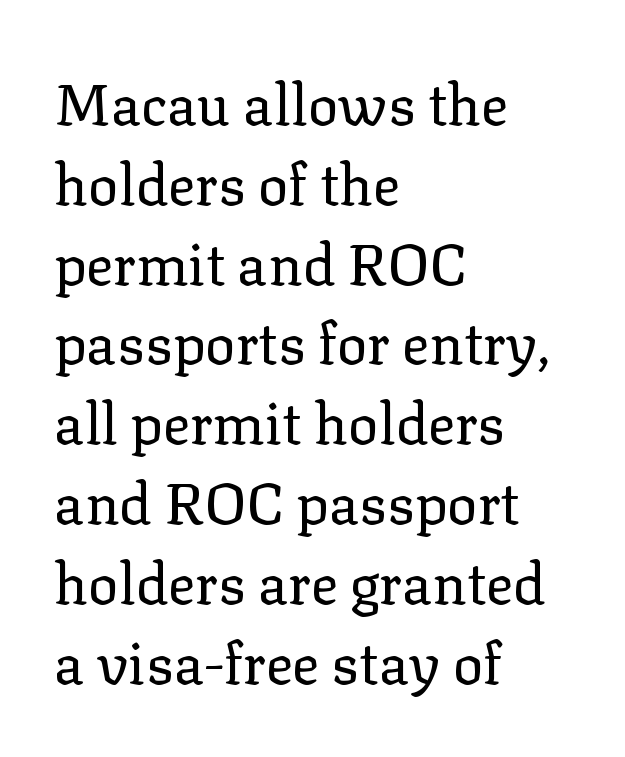
Q: Is the text bold? A: No.
Q: Is the text italic (slanted)? A: No, it is upright.
Q: Is the typeface a serif or a sans-serif typeface? A: Serif.
Q: Is the text underlined? A: No.
Q: How is the paragraph aligned? A: Left-aligned.
Q: Is the spacing between letters normal or unusually wide? A: Normal.
Q: Is the spacing between lines tight, normal or loose? A: Normal.
Q: Width (condensed, normal, or wide)? A: Normal.
Q: Stroke contrast? A: Low.
Q: x-height? A: Medium.
Q: Monospaced? A: No.
